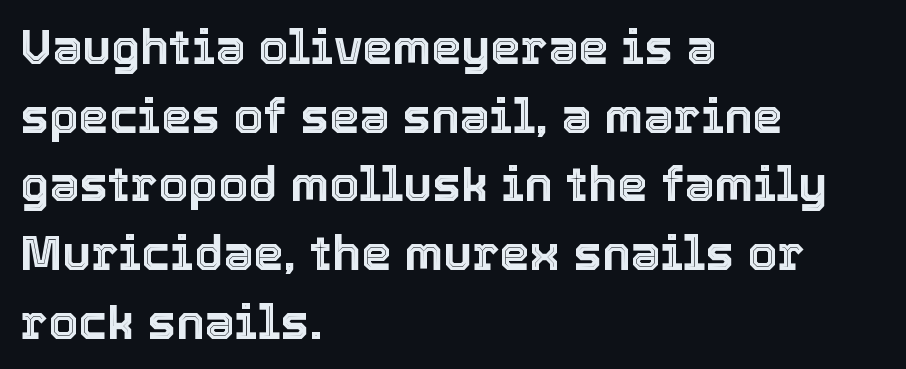
{"italic": "no", "width": "normal", "x_height": "medium", "monospaced": "no", "underline": "no", "align": "left", "line_spacing": "normal", "line_spacing_ratio": 1.43, "letter_spacing": "normal", "letter_spacing_em": 0.0, "glyph_px": 48}
